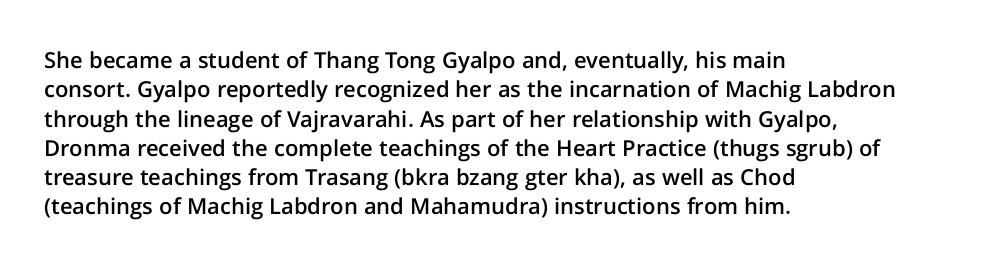
Unmarked baselines from the first word to the last. Does the copy run flush right? No — it runs flush left. Every stem runs plumb, perpendicular to the baseline. Each glyph is drawn with semibold strokes, heavier than normal yet not fully bold. The rendering keeps characters at their native spacing.
